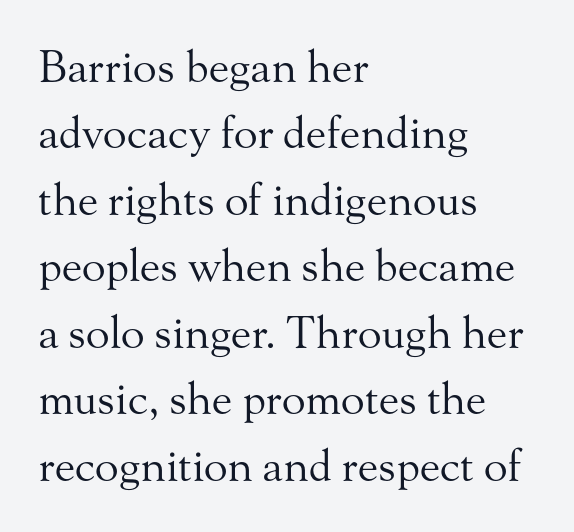
{"serif": "yes", "italic": "no", "bold": "no", "weight": "regular", "width": "normal", "stroke_contrast": "medium", "x_height": "small", "monospaced": "no", "underline": "no", "align": "left", "line_spacing": "normal", "line_spacing_ratio": 1.51, "letter_spacing": "normal", "letter_spacing_em": 0.0, "glyph_px": 44}
